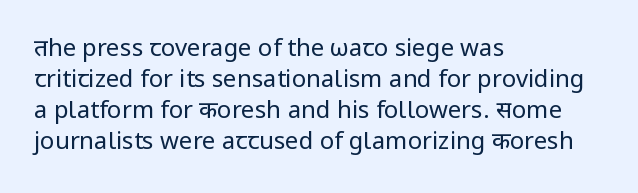
{"italic": "no", "bold": "no", "underline": "no", "align": "left", "line_spacing": "normal", "line_spacing_ratio": 1.29, "letter_spacing": "normal", "letter_spacing_em": 0.0, "glyph_px": 24}
